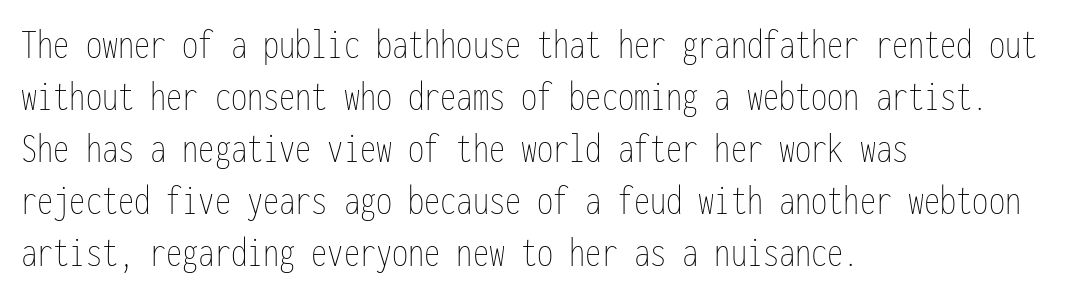
Q: Is the text bold? A: No.
Q: Is the text italic (slanted)? A: No, it is upright.
Q: Is the text underlined? A: No.
Q: How is the paragraph aligned? A: Left-aligned.
Q: Is the spacing between letters normal or unusually wide? A: Normal.
Q: Width (condensed, normal, or wide)? A: Condensed.
Q: Stroke contrast? A: Low.
Q: x-height? A: Medium.
Q: Monospaced? A: Yes.
